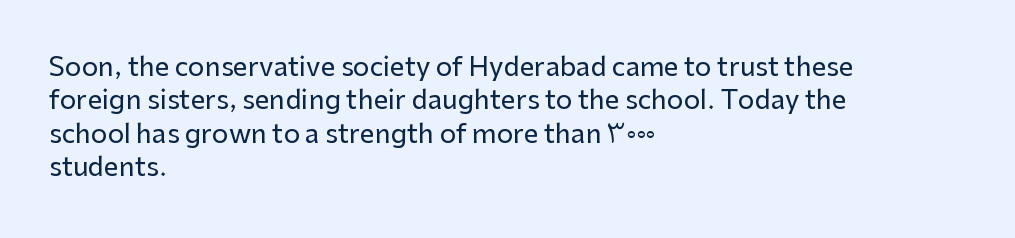
Q: Is the text italic (slanted)? A: No, it is upright.
Q: Is the text underlined? A: No.
Q: How is the paragraph aligned? A: Left-aligned.
Q: Is the spacing between letters normal or unusually wide? A: Normal.
Q: Is the spacing between lines tight, normal or loose? A: Normal.
